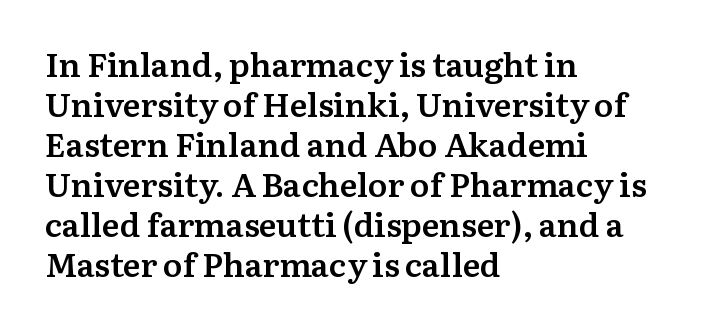
Q: Is the text bold? A: Semi-bold.
Q: Is the text italic (slanted)? A: No, it is upright.
Q: Is the typeface a serif or a sans-serif typeface? A: Serif.
Q: Is the text underlined? A: No.
Q: How is the paragraph aligned? A: Left-aligned.
Q: Is the spacing between letters normal or unusually wide? A: Normal.
Q: Width (condensed, normal, or wide)? A: Normal.
Q: Stroke contrast? A: Medium.
Q: x-height? A: Medium.
Q: Monospaced? A: No.
